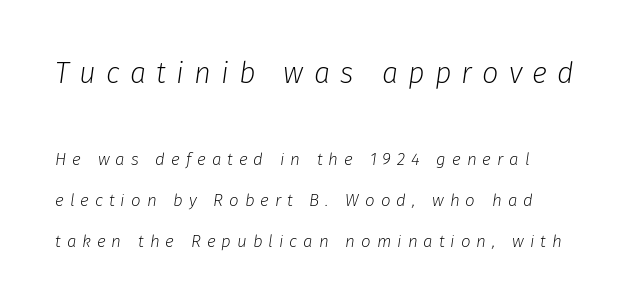
Q: Is the text bold? A: No.
Q: Is the text italic (slanted)? A: Yes, it leans right by about 8 degrees.
Q: Is the text underlined? A: No.
Q: How is the paragraph aligned? A: Left-aligned.
Q: Is the spacing between letters normal or unusually wide? A: Unusually wide.
Q: Is the spacing between lines tight, normal or loose? A: Loose.
Q: Which block of text is set in a larger size, the first (top) or the second (bottom)? A: The first (top) one.
Q: Width (condensed, normal, or wide)? A: Normal.
Q: Stroke contrast? A: Low.
Q: x-height? A: Medium.
Q: Monospaced? A: No.
